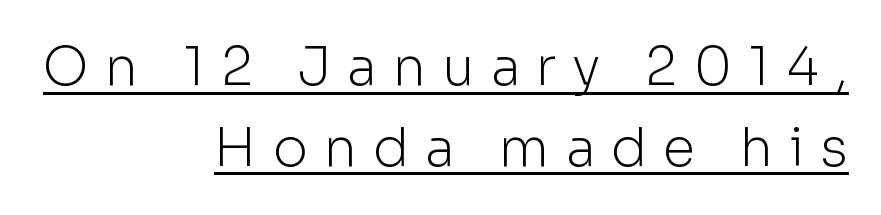
{"serif": "no", "italic": "no", "bold": "no", "weight": "light", "width": "normal", "stroke_contrast": "low", "x_height": "medium", "monospaced": "no", "underline": "yes", "align": "right", "line_spacing": "normal", "line_spacing_ratio": 1.52, "letter_spacing": "wide", "letter_spacing_em": 0.3, "glyph_px": 53}
